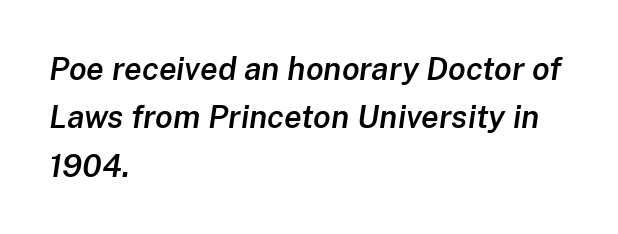
A typesetter would call this proportional, since set widths differ per character. Students, this is semibold: more ink than regular, less than bold. Honestly, there is no underline to notice here at all. Compared with a centered layout, this one pins lines to the left instead. Words appear dense and cohesive because spacing is normal. The space between consecutive lines is moderate.
